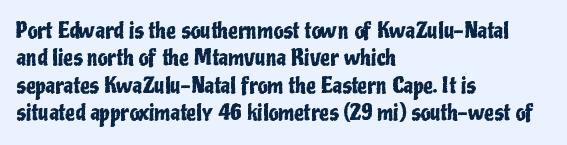
Letter spacing: default. Words float on clear page, feet unadorned. Every stem runs plumb, perpendicular to the baseline. Is there much room between lines? A standard amount, neither cramped nor airy. Reading down the block, your eye returns to a fixed left position each line.
